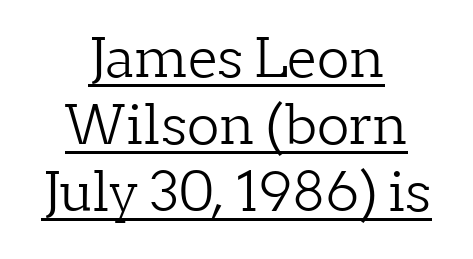
The image shows 54 px light serif type, upright; set centered, line spacing 1.24x, normal letter spacing, underlined; low stroke contrast and a medium x-height.
